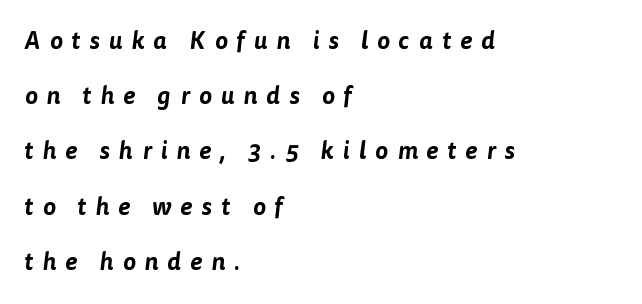
In terms of leading, this rendering errs on the spacious side. The space beneath each line is pristine and unruled. Words appear elongated and porous because spacing is wide. Typeset ragged right — the left edge is the straight one.
